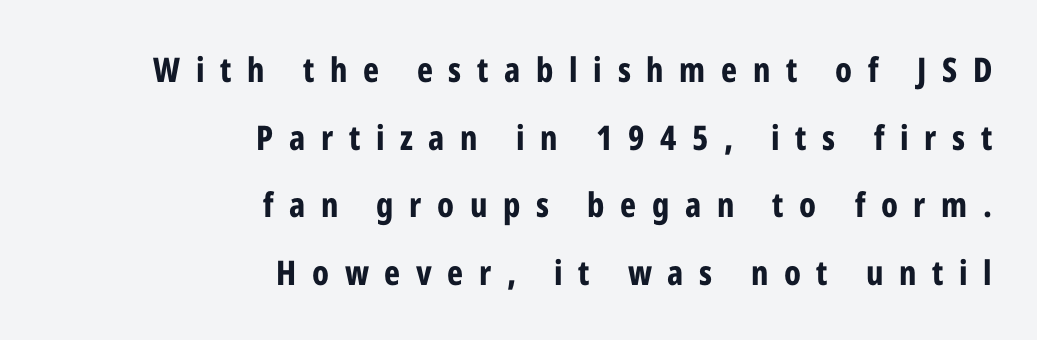
Vertical spacing — loose. No word sits above an underline. There is plenty of visible air inserted between adjacent glyphs. The rendering shows plain stroke endings on the letterforms — a sans-serif design. You can tell it's not italic because the verticals are truly vertical. Is this a fixed-width face? No — the glyphs have proportional, varying widths.
